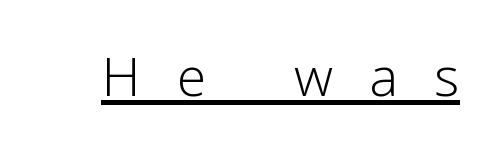
Q: Is the text bold? A: No.
Q: Is the text italic (slanted)? A: No, it is upright.
Q: Is the typeface a serif or a sans-serif typeface? A: Sans-serif.
Q: Is the text underlined? A: Yes.
Q: Is the spacing between letters normal or unusually wide? A: Unusually wide.
Q: Width (condensed, normal, or wide)? A: Normal.
Q: Stroke contrast? A: Low.
Q: x-height? A: Medium.
Q: Monospaced? A: No.
